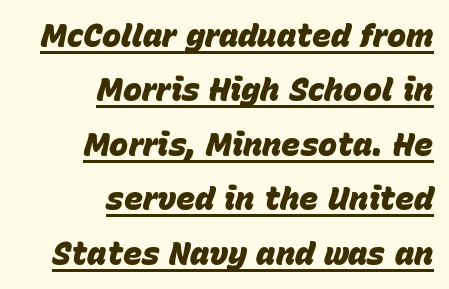
The image shows 32 px heavy type, italic (leaning right); set right-aligned, normal line spacing (1.7x), normal letter spacing, underlined; low stroke contrast and a large x-height.
